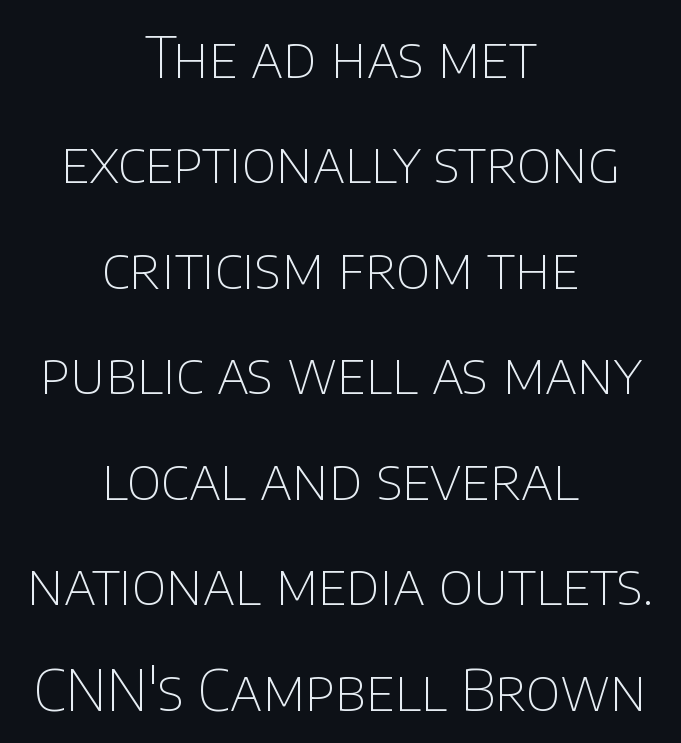
Check under the words: just untouched page. Do the characters align in a grid? No, the font is proportional. The lettering holds an erect, upright posture throughout. Look at the bottom of the vertical strokes: they stop flat, with no serifs. Bold? No — there's no thickening of the strokes. Visually the block forms a symmetrical silhouette, jagged on both flanks.
